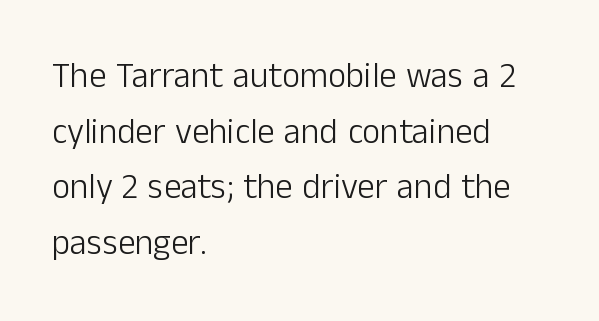
{"serif": "no", "italic": "no", "bold": "no", "weight": "light", "width": "normal", "stroke_contrast": "low", "x_height": "medium", "monospaced": "no", "underline": "no", "align": "left", "line_spacing": "normal", "line_spacing_ratio": 1.59, "letter_spacing": "normal", "letter_spacing_em": 0.0, "glyph_px": 35}
